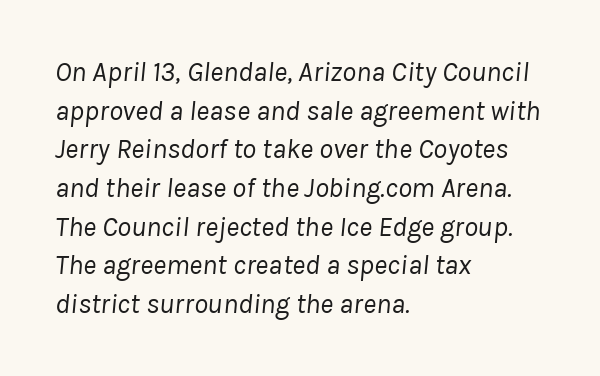
The image shows 28 px regular-weight type, italic (leaning right); set left-aligned, normal line spacing (1.38x), normal letter spacing, not underlined; low stroke contrast and a medium x-height.
